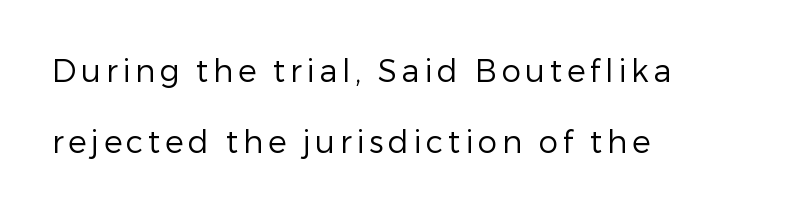
How would I describe the line gaps? Wide and relaxed. This rendering employs a face without finishing strokes, i.e., a sans-serif. Nothing heavy about these letters — not bold at all. The face used here is proportionally spaced, like ordinary book or web type. Does the copy run flush right? No — it runs flush left.
